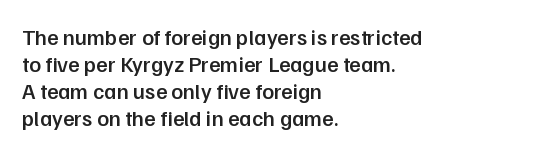
The image shows 22 px text type, upright; set left-aligned, line spacing 1.23x, normal letter spacing, not underlined.
